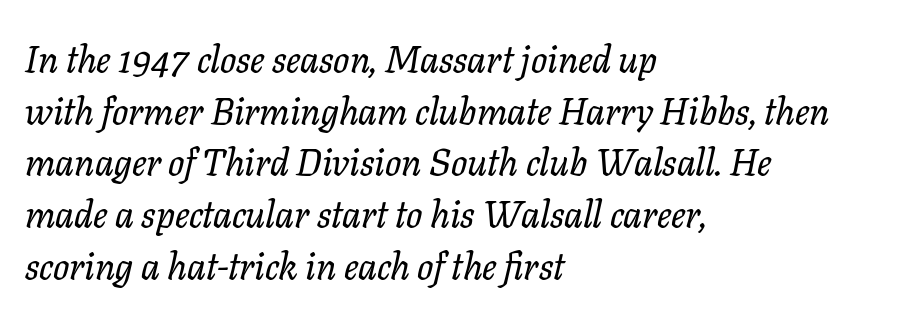
Q: Is the text italic (slanted)? A: Yes, it leans right by about 11 degrees.
Q: Is the typeface a serif or a sans-serif typeface? A: Serif.
Q: Is the text underlined? A: No.
Q: How is the paragraph aligned? A: Left-aligned.
Q: Is the spacing between letters normal or unusually wide? A: Normal.
Q: Is the spacing between lines tight, normal or loose? A: Normal.
Q: Width (condensed, normal, or wide)? A: Normal.
Q: Stroke contrast? A: Low.
Q: x-height? A: Medium.
Q: Monospaced? A: No.
